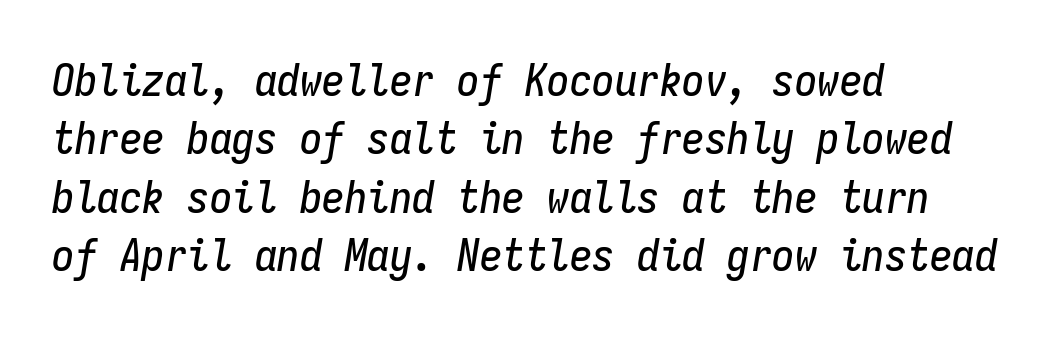
Q: Is the text italic (slanted)? A: Yes, it leans right by about 9 degrees.
Q: Is the text underlined? A: No.
Q: How is the paragraph aligned? A: Left-aligned.
Q: Is the spacing between letters normal or unusually wide? A: Normal.
Q: Is the spacing between lines tight, normal or loose? A: Normal.
Q: Width (condensed, normal, or wide)? A: Condensed.
Q: Stroke contrast? A: Low.
Q: x-height? A: Medium.
Q: Monospaced? A: Yes.
